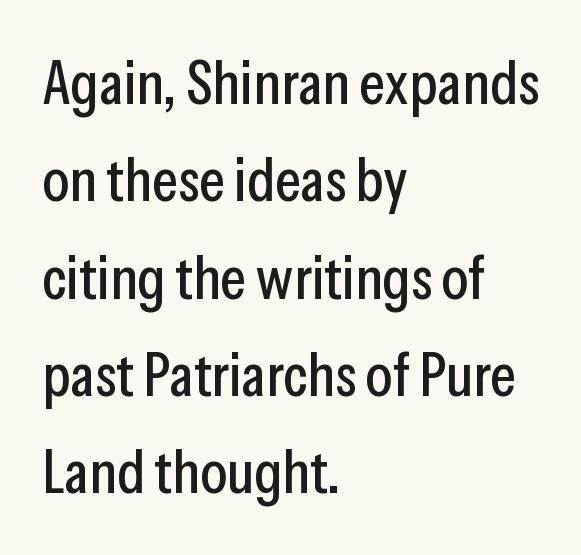
The image shows 62 px condensed sans-serif type, upright; set left-aligned, normal line spacing (1.57x), normal letter spacing, not underlined; low stroke contrast and a medium x-height.
